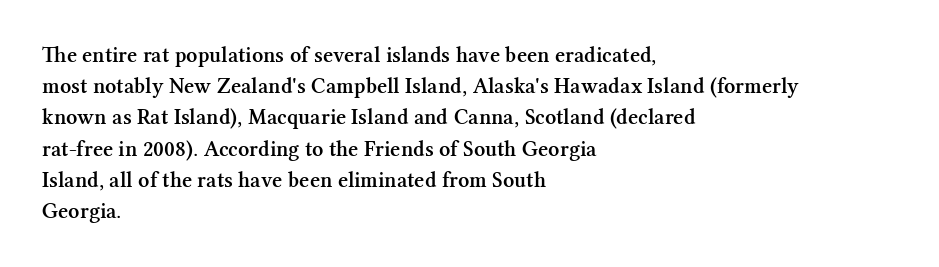
The image shows 22 px text type, upright; set left-aligned, normal line spacing (1.42x), normal letter spacing, not underlined.
